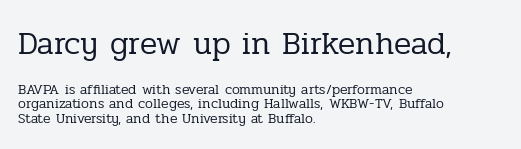
{"serif": "yes", "italic": "no", "bold": "no", "weight": "regular", "width": "normal", "stroke_contrast": "low", "x_height": "medium", "monospaced": "no", "underline": "no", "align": "left", "line_spacing": "tight", "line_spacing_ratio": 1.06, "letter_spacing": "normal", "letter_spacing_em": 0.0, "larger_block": "first", "size_ratio": 2.29, "glyph_px": 32}
